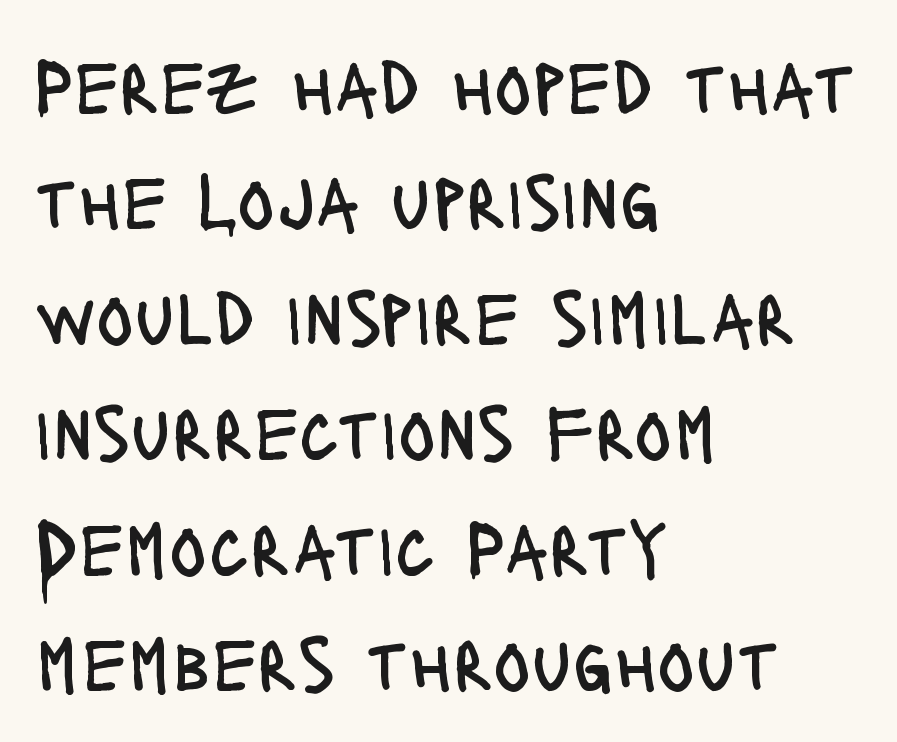
Q: Is the text bold? A: No.
Q: Is the text italic (slanted)? A: No, it is upright.
Q: Is the typeface a serif or a sans-serif typeface? A: Sans-serif.
Q: Is the text underlined? A: No.
Q: How is the paragraph aligned? A: Left-aligned.
Q: Is the spacing between letters normal or unusually wide? A: Normal.
Q: Is the spacing between lines tight, normal or loose? A: Normal.
Q: Width (condensed, normal, or wide)? A: Condensed.
Q: Stroke contrast? A: Low.
Q: x-height? A: Large.
Q: Monospaced? A: No.
